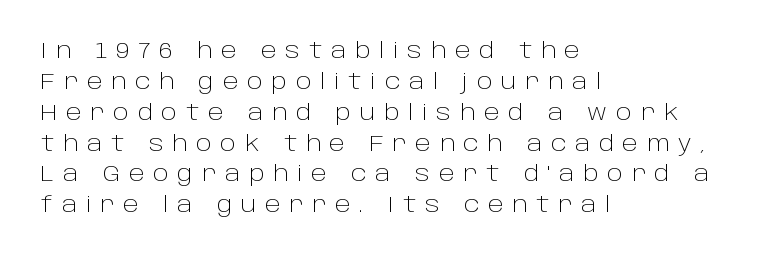
{"italic": "no", "bold": "no", "underline": "no", "align": "left", "line_spacing": "normal", "line_spacing_ratio": 1.47, "letter_spacing": "wide", "letter_spacing_em": 0.42, "glyph_px": 21}
